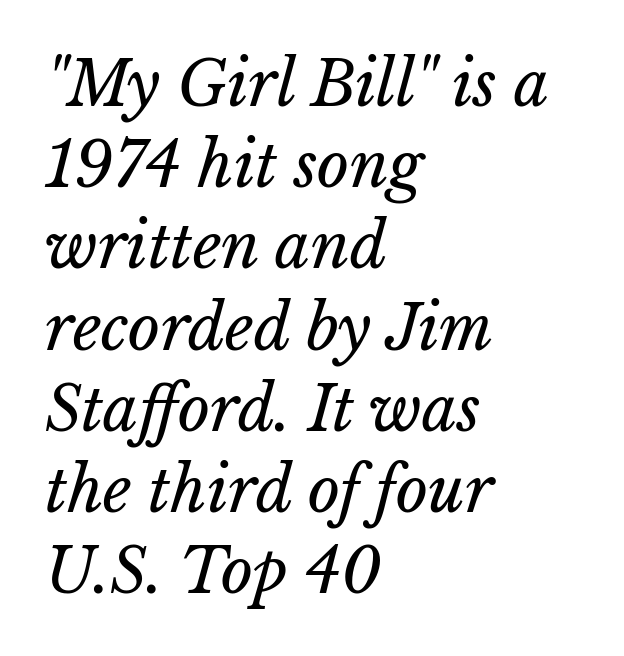
{"bold": "no", "weight": "regular", "width": "normal", "stroke_contrast": "low", "x_height": "medium", "monospaced": "no", "underline": "no", "align": "left", "line_spacing": "normal", "line_spacing_ratio": 1.31, "letter_spacing": "normal", "letter_spacing_em": 0.0, "glyph_px": 62}
